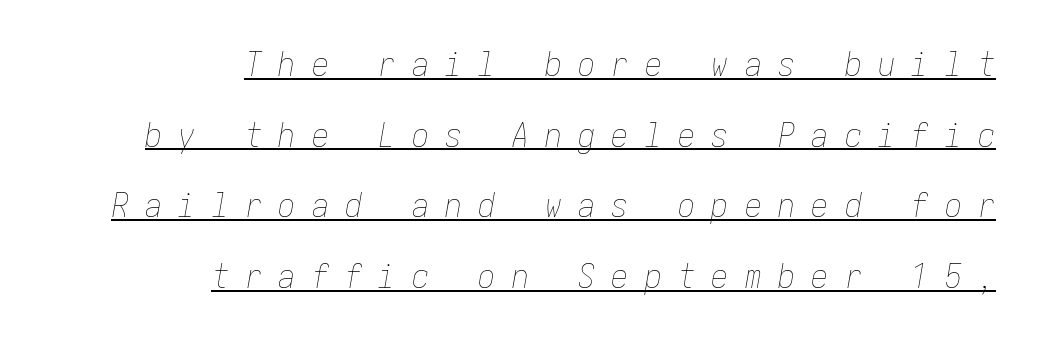
Q: Is the text bold? A: No.
Q: Is the text italic (slanted)? A: Yes, it leans right by about 10 degrees.
Q: Is the text underlined? A: Yes.
Q: How is the paragraph aligned? A: Right-aligned.
Q: Is the spacing between letters normal or unusually wide? A: Unusually wide.
Q: Is the spacing between lines tight, normal or loose? A: Loose.
Q: Width (condensed, normal, or wide)? A: Condensed.
Q: Stroke contrast? A: Low.
Q: x-height? A: Medium.
